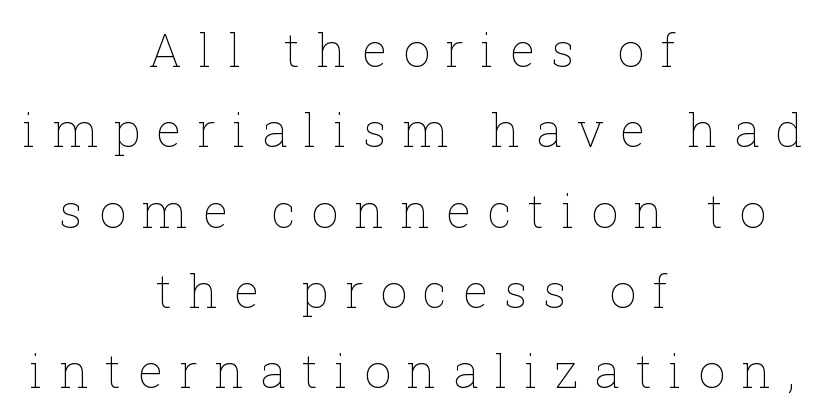
Q: Is the text bold? A: No.
Q: Is the text italic (slanted)? A: No, it is upright.
Q: Is the text underlined? A: No.
Q: How is the paragraph aligned? A: Centered.
Q: Is the spacing between letters normal or unusually wide? A: Unusually wide.
Q: Width (condensed, normal, or wide)? A: Normal.
Q: Stroke contrast? A: Low.
Q: x-height? A: Medium.
Q: Monospaced? A: No.
